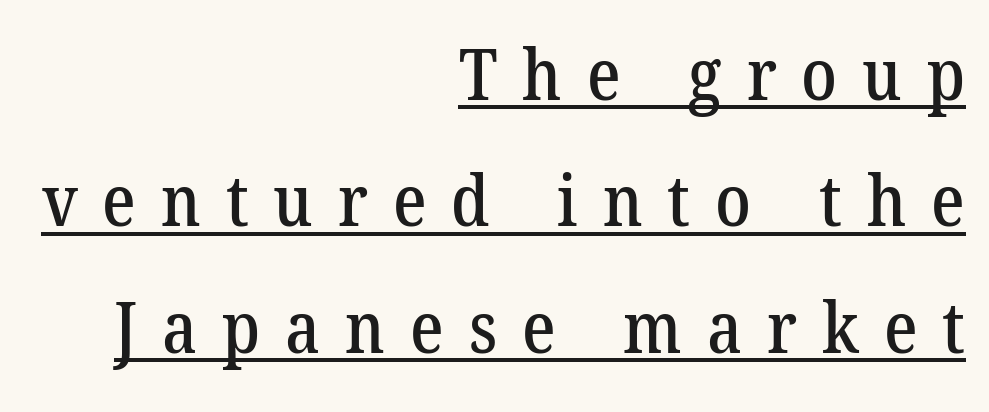
{"serif": "yes", "width": "normal", "stroke_contrast": "low", "x_height": "medium", "monospaced": "no", "underline": "yes", "align": "right", "line_spacing_ratio": 1.78, "letter_spacing": "wide", "letter_spacing_em": 0.35, "glyph_px": 71}
